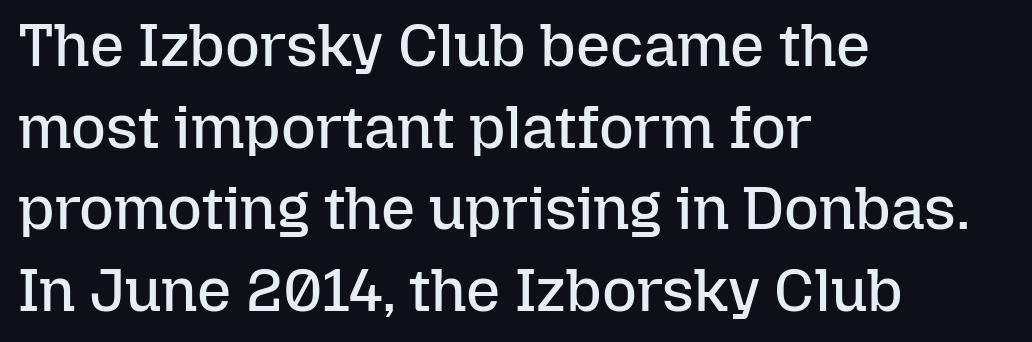
Q: Is the text bold? A: No.
Q: Is the text italic (slanted)? A: No, it is upright.
Q: Is the text underlined? A: No.
Q: How is the paragraph aligned? A: Left-aligned.
Q: Is the spacing between letters normal or unusually wide? A: Normal.
Q: Is the spacing between lines tight, normal or loose? A: Normal.
Q: Width (condensed, normal, or wide)? A: Normal.
Q: Stroke contrast? A: Low.
Q: x-height? A: Medium.
Q: Monospaced? A: No.
